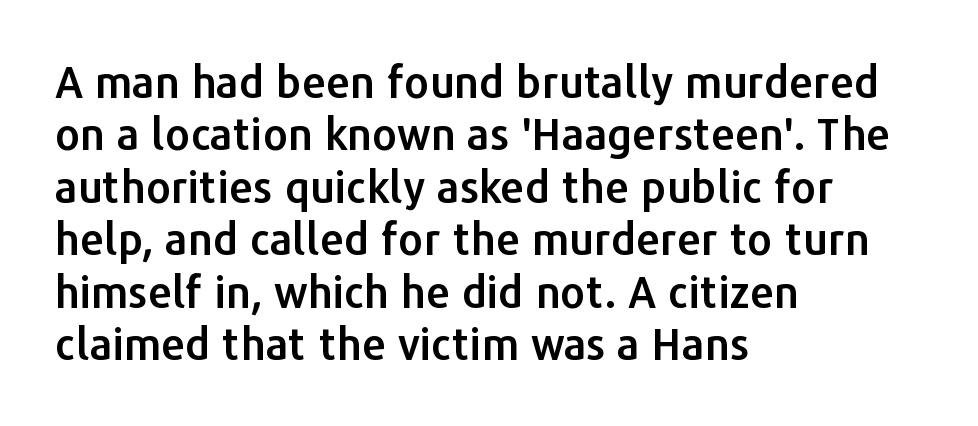
The image shows 43 px sans-serif type, upright; set left-aligned, line spacing 1.22x, normal letter spacing, not underlined; low stroke contrast and a medium x-height.
